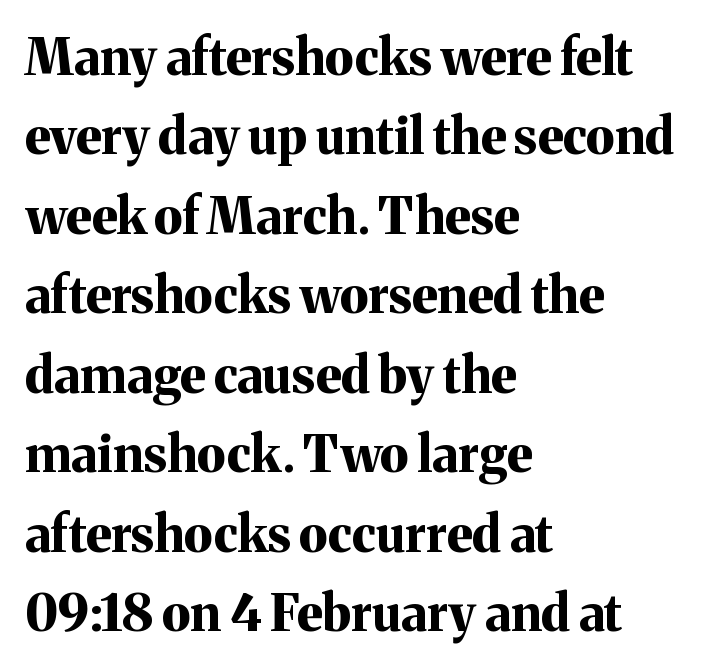
The image shows 50 px bold serif type, upright; set left-aligned, normal line spacing (1.59x), normal letter spacing, not underlined; medium stroke contrast and a medium x-height.
